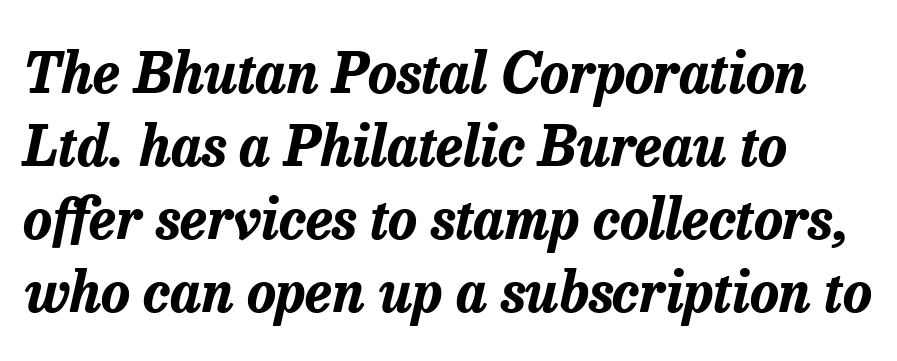
Q: Is the text bold? A: Yes.
Q: Is the text italic (slanted)? A: Yes, it leans right by about 13 degrees.
Q: Is the text underlined? A: No.
Q: Is the spacing between letters normal or unusually wide? A: Normal.
Q: Is the spacing between lines tight, normal or loose? A: Normal.
Q: Width (condensed, normal, or wide)? A: Normal.
Q: Stroke contrast? A: Low.
Q: x-height? A: Medium.
Q: Monospaced? A: No.
